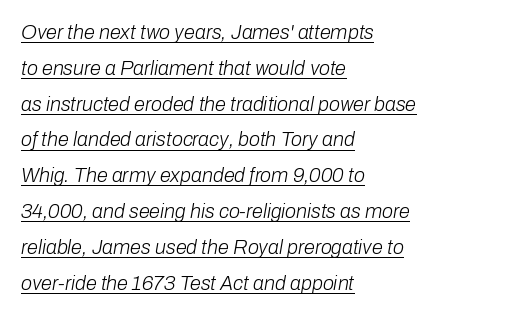
Q: Is the text bold? A: No.
Q: Is the text italic (slanted)? A: Yes, it leans right by about 10 degrees.
Q: Is the text underlined? A: Yes.
Q: How is the paragraph aligned? A: Left-aligned.
Q: Is the spacing between letters normal or unusually wide? A: Normal.
